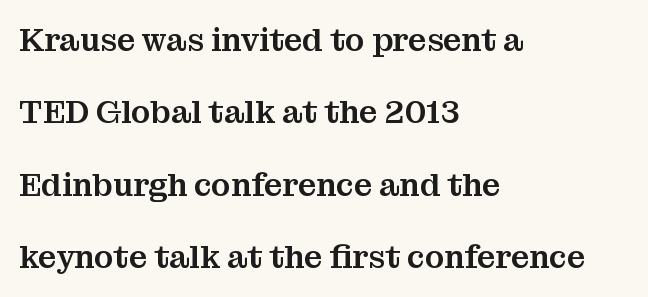
Q: Is the text italic (slanted)? A: No, it is upright.
Q: Is the typeface a serif or a sans-serif typeface? A: Serif.
Q: Is the text underlined? A: No.
Q: How is the paragraph aligned? A: Left-aligned.
Q: Is the spacing between letters normal or unusually wide? A: Normal.
Q: Is the spacing between lines tight, normal or loose? A: Loose.
Q: Width (condensed, normal, or wide)? A: Normal.
Q: Stroke contrast? A: Medium.
Q: x-height? A: Medium.
Q: Monospaced? A: No.
